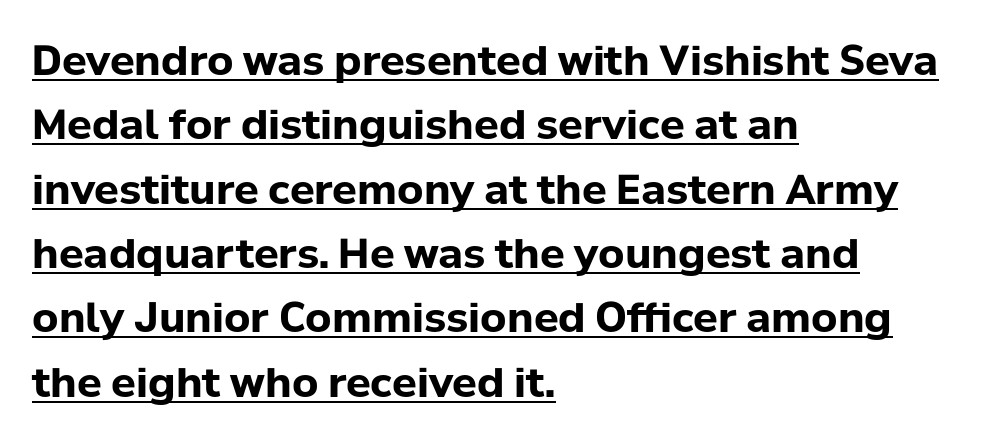
The image shows 41 px bold sans-serif type, upright; set left-aligned, normal line spacing (1.57x), normal letter spacing, underlined; low stroke contrast and a medium x-height.
